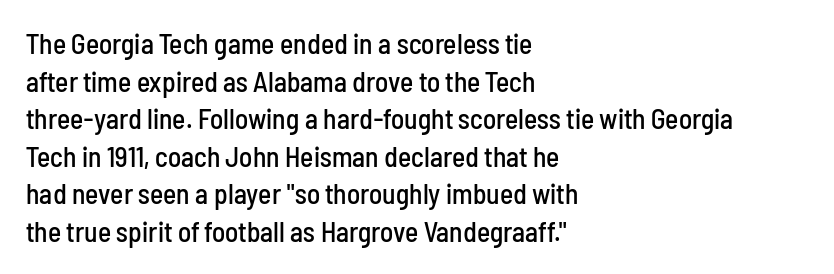
{"serif": "no", "italic": "no", "width": "condensed", "stroke_contrast": "low", "x_height": "medium", "monospaced": "no", "underline": "no", "align": "left", "line_spacing": "normal", "line_spacing_ratio": 1.34, "letter_spacing": "normal", "letter_spacing_em": 0.0, "glyph_px": 28}
